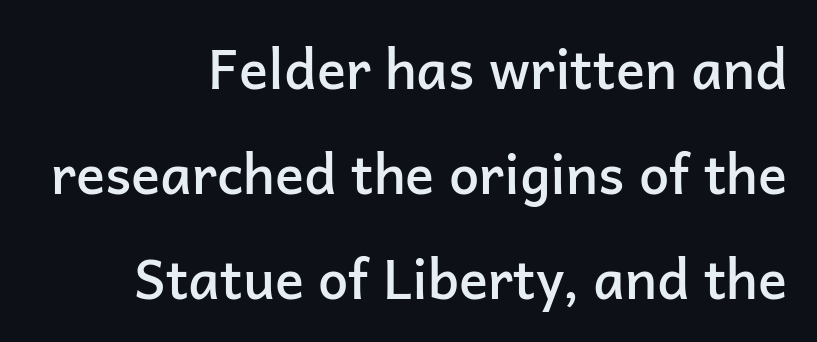
Q: Is the text bold? A: Semi-bold.
Q: Is the text italic (slanted)? A: No, it is upright.
Q: Is the typeface a serif or a sans-serif typeface? A: Sans-serif.
Q: Is the text underlined? A: No.
Q: How is the paragraph aligned? A: Right-aligned.
Q: Is the spacing between letters normal or unusually wide? A: Normal.
Q: Is the spacing between lines tight, normal or loose? A: Loose.
Q: Width (condensed, normal, or wide)? A: Normal.
Q: Stroke contrast? A: Low.
Q: x-height? A: Medium.
Q: Monospaced? A: No.
